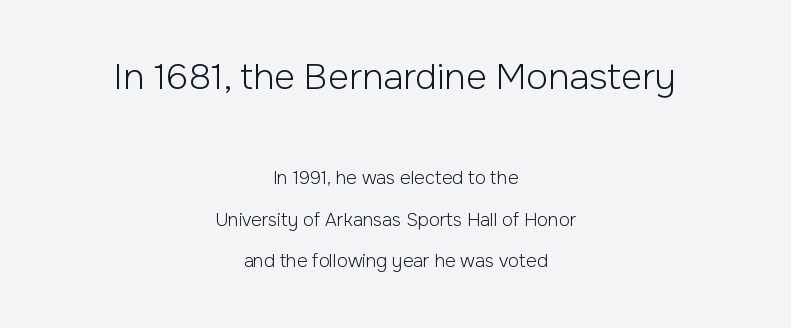
{"serif": "no", "italic": "no", "bold": "no", "weight": "light", "width": "normal", "stroke_contrast": "low", "x_height": "medium", "monospaced": "no", "underline": "no", "align": "center", "line_spacing": "loose", "line_spacing_ratio": 2.31, "letter_spacing": "normal", "letter_spacing_em": 0.0, "larger_block": "first", "size_ratio": 2.0, "glyph_px": 36}
